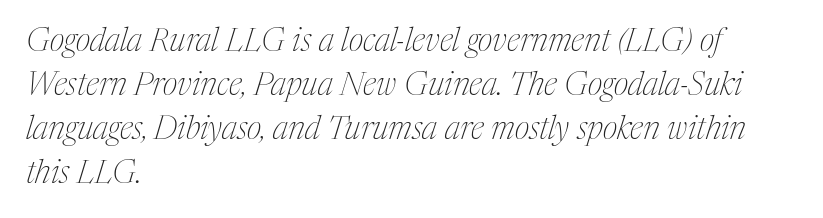
Q: Is the text bold? A: No.
Q: Is the text italic (slanted)? A: Yes, it leans right by about 17 degrees.
Q: Is the typeface a serif or a sans-serif typeface? A: Serif.
Q: Is the text underlined? A: No.
Q: How is the paragraph aligned? A: Left-aligned.
Q: Is the spacing between letters normal or unusually wide? A: Normal.
Q: Is the spacing between lines tight, normal or loose? A: Normal.
Q: Width (condensed, normal, or wide)? A: Condensed.
Q: Stroke contrast? A: Medium.
Q: x-height? A: Medium.
Q: Monospaced? A: No.
